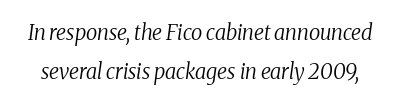
{"italic": "yes", "lean": "right", "slant_degrees": 8, "bold": "no", "underline": "no", "line_spacing_ratio": 1.88, "letter_spacing": "normal", "letter_spacing_em": 0.0, "glyph_px": 21}
